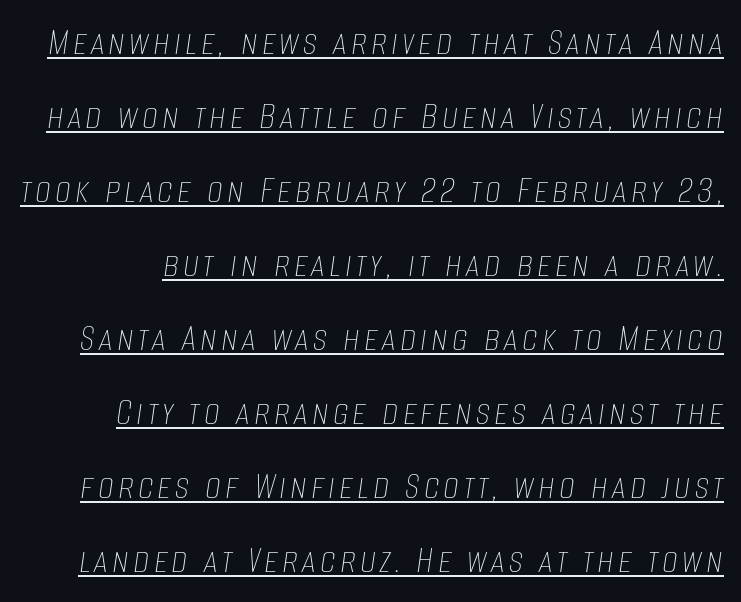
{"italic": "yes", "lean": "right", "slant_degrees": 8, "bold": "no", "weight": "thin", "width": "condensed", "stroke_contrast": "low", "x_height": "large", "monospaced": "no", "underline": "yes", "line_spacing_ratio": 1.85, "glyph_px": 40}
